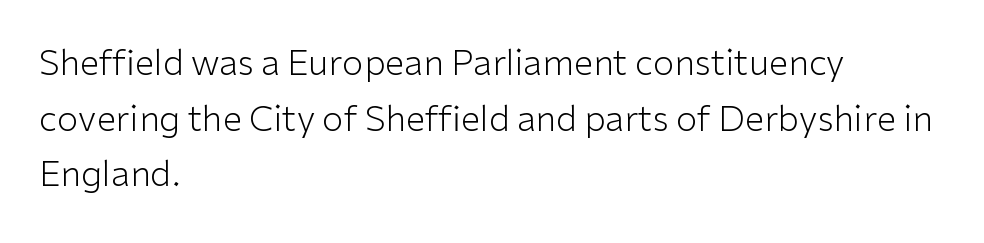
Check under the words: just untouched page. Stroke terminals: plain, sans-serif. Characters follow at the spacing the type designer built in. Stems here are at most as thick as an everyday book face.
